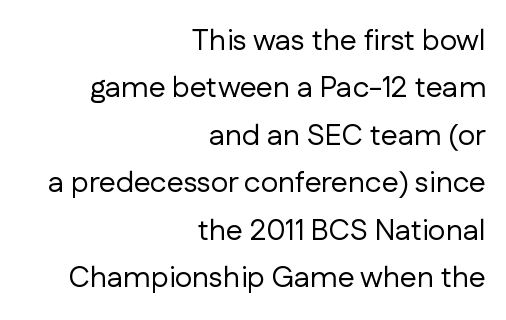
The image shows 30 px regular-weight sans-serif type, upright; set right-aligned, normal line spacing (1.58x), normal letter spacing, not underlined; low stroke contrast and a medium x-height.
